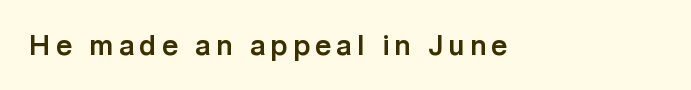
The face used here is a sans, in the tradition of grotesques and geometrics. Italic: no, the glyphs are upright roman. The rendering uses natural spacing where letterforms have individual widths. The face used here has the dense, thick strokes of a bold. No word sits above an underline.
